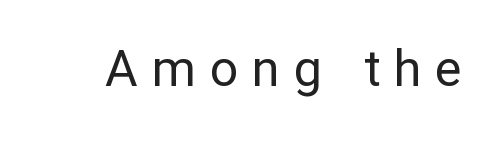
The image shows 50 px regular-weight sans-serif type, upright; set unusually wide letter spacing (+0.28 em), not underlined; low stroke contrast and a medium x-height.
